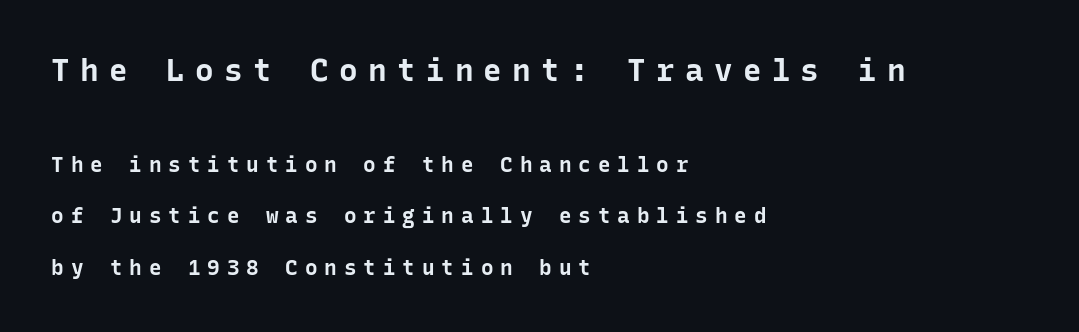
Q: Is the text bold? A: Yes.
Q: Is the text italic (slanted)? A: No, it is upright.
Q: Is the typeface a serif or a sans-serif typeface? A: Sans-serif.
Q: Is the text underlined? A: No.
Q: How is the paragraph aligned? A: Left-aligned.
Q: Is the spacing between letters normal or unusually wide? A: Unusually wide.
Q: Is the spacing between lines tight, normal or loose? A: Loose.
Q: Which block of text is set in a larger size, the first (top) or the second (bottom)? A: The first (top) one.
Q: Width (condensed, normal, or wide)? A: Normal.
Q: Stroke contrast? A: Low.
Q: x-height? A: Medium.
Q: Monospaced? A: Yes.
